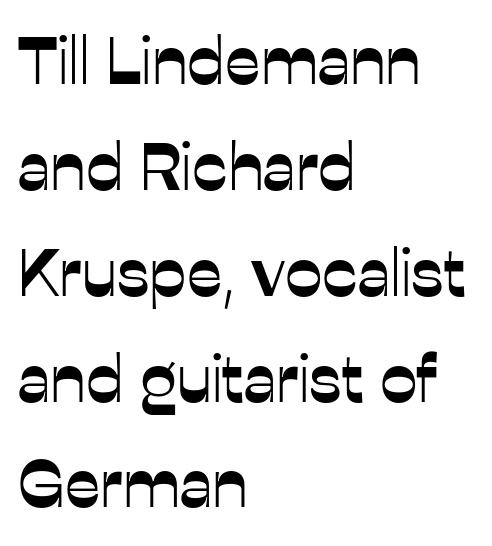
The image shows 67 px sans-serif type, upright; set left-aligned, normal line spacing (1.58x), normal letter spacing, not underlined; low stroke contrast and a medium x-height.
